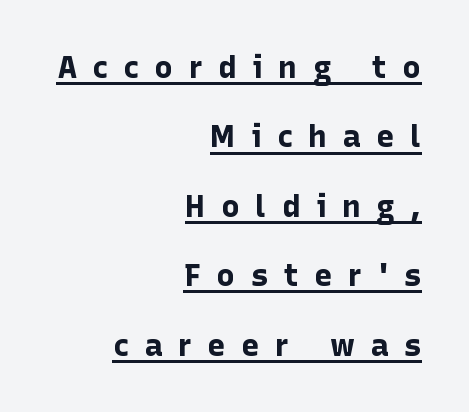
Q: Is the text bold? A: Yes.
Q: Is the text italic (slanted)? A: No, it is upright.
Q: Is the typeface a serif or a sans-serif typeface? A: Sans-serif.
Q: Is the text underlined? A: Yes.
Q: How is the paragraph aligned? A: Right-aligned.
Q: Is the spacing between letters normal or unusually wide? A: Unusually wide.
Q: Is the spacing between lines tight, normal or loose? A: Loose.
Q: Width (condensed, normal, or wide)? A: Normal.
Q: Stroke contrast? A: Low.
Q: x-height? A: Medium.
Q: Monospaced? A: No.
